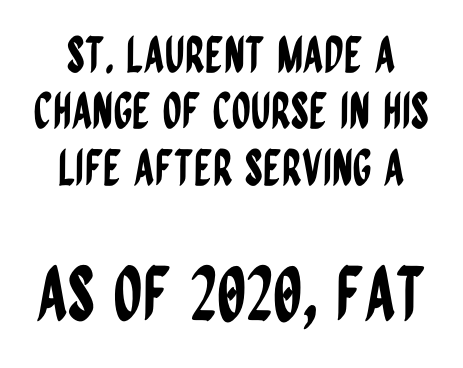
{"serif": "no", "italic": "no", "width": "condensed", "stroke_contrast": "low", "x_height": "large", "monospaced": "no", "underline": "no", "line_spacing": "tight", "line_spacing_ratio": 1.15, "letter_spacing": "normal", "letter_spacing_em": 0.0, "larger_block": "second", "size_ratio": 1.51, "glyph_px": 74}
